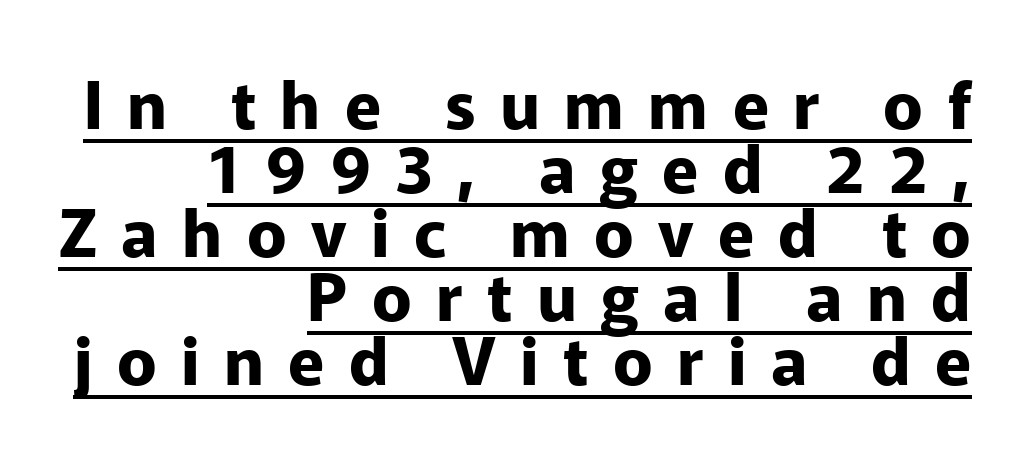
{"serif": "no", "italic": "no", "bold": "yes", "weight": "bold", "width": "normal", "stroke_contrast": "low", "x_height": "medium", "monospaced": "no", "underline": "yes", "align": "right", "line_spacing": "tight", "line_spacing_ratio": 0.97, "letter_spacing": "wide", "letter_spacing_em": 0.37, "glyph_px": 66}
